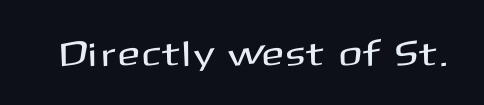
The type sits square on the baseline with zero lean. The type family on display is of the sans-serif kind. Each row of text sits above clean, open space. Think of a printed novel: that variable character pitch is what you see here.
